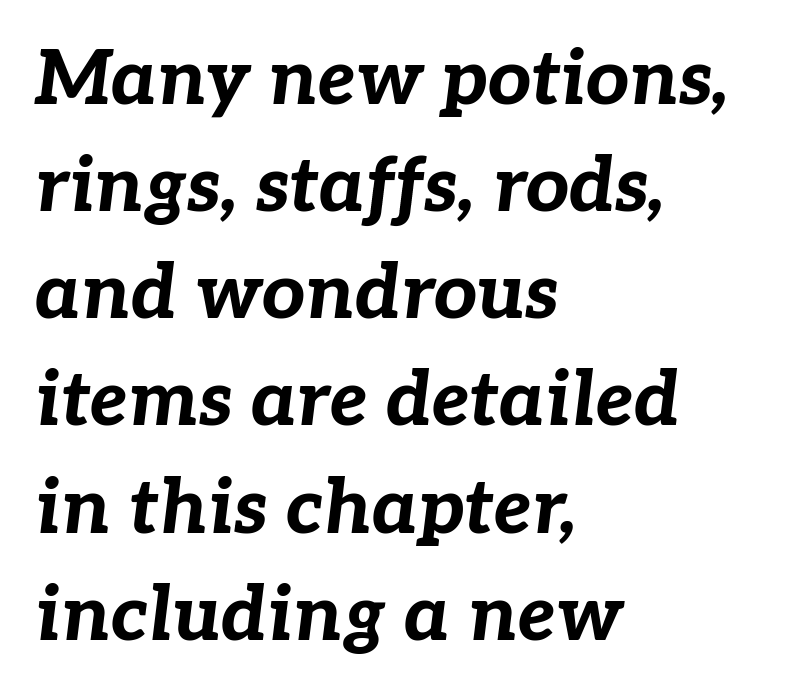
The image shows 76 px bold type, italic (leaning right); set left-aligned, normal line spacing (1.41x), normal letter spacing, not underlined; low stroke contrast and a medium x-height.
